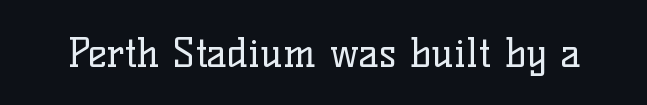
The image shows 40 px regular-weight serif type, upright; set normal letter spacing, not underlined; low stroke contrast and a medium x-height.
